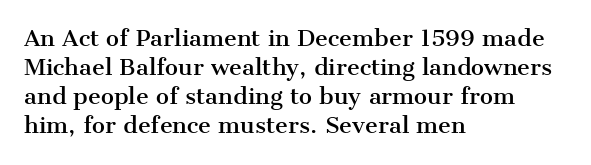
It's the straight-up-and-down kind of type. The horizontal fit of the characters is conventional and even. These lines are set flush left with a ragged right edge. Glance below the letters and you will spot only blank space.
